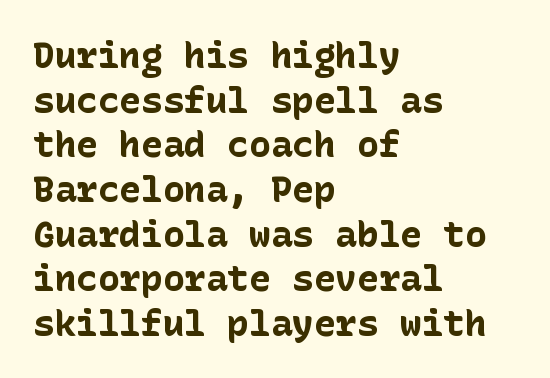
{"serif": "no", "italic": "no", "bold": "yes", "weight": "bold", "width": "normal", "stroke_contrast": "low", "x_height": "medium", "underline": "no", "align": "left", "line_spacing_ratio": 1.24, "letter_spacing": "normal", "letter_spacing_em": 0.0, "glyph_px": 36}
